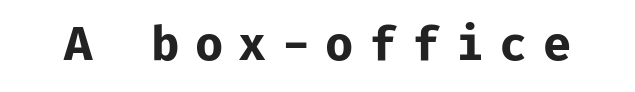
This sample uses a sans-serif face. Typographic density is high because the face is bold. Every character here occupies the same horizontal width, giving the sample a typewriter-like rhythm. Descender tails drop into unmarked territory. You could only call the tracking loose — the letters float apart.
